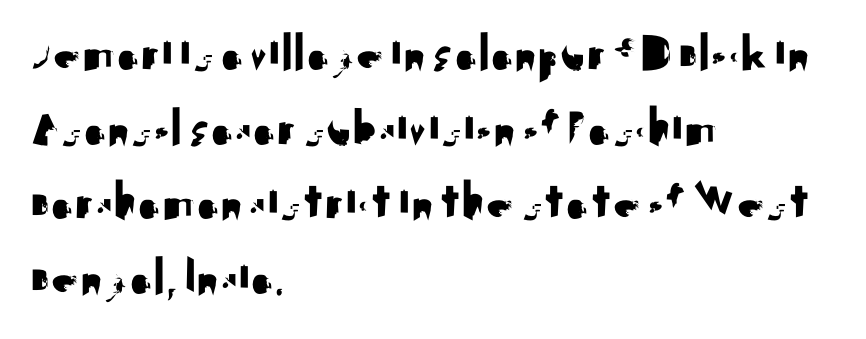
Q: Is the text italic (slanted)? A: No, it is upright.
Q: Is the typeface a serif or a sans-serif typeface? A: Sans-serif.
Q: Is the text underlined? A: No.
Q: How is the paragraph aligned? A: Left-aligned.
Q: Is the spacing between letters normal or unusually wide? A: Normal.
Q: Is the spacing between lines tight, normal or loose? A: Normal.
Q: Width (condensed, normal, or wide)? A: Normal.
Q: Stroke contrast? A: Medium.
Q: x-height? A: Small.
Q: Monospaced? A: No.
